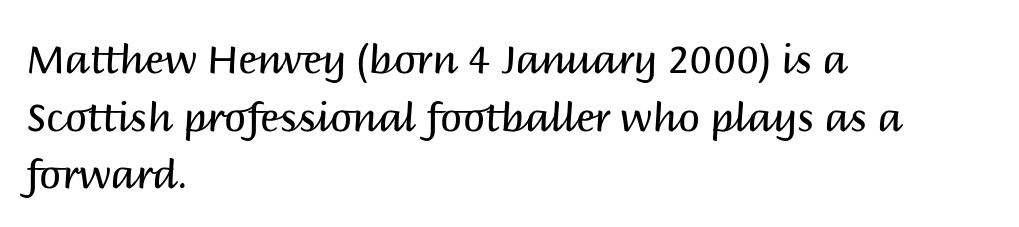
The rendering shows plain stroke endings on the letterforms — a sans-serif design. Do the characters align in a grid? No, the font is proportional. Does the copy run flush right? No — it runs flush left. The words here are not underlined. Stems and bowls with no extra thickness — not bold.
